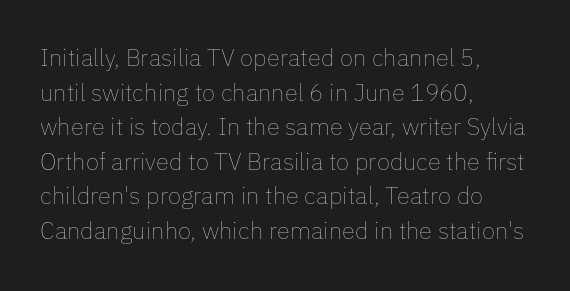
Regarding leading, the lines here are spaced in the standard way. The letters look calm and open, with moderate or lighter stems. Layout note: lines flush left. The rendering keeps characters at their native spacing. The lettering stays uniformly vertical, giving the passage a roman look. Underline: absent.
